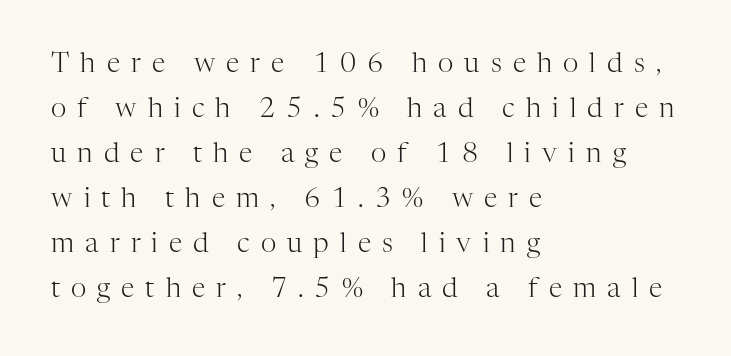
The image shows 27 px text type, upright; set left-aligned, normal line spacing (1.67x), unusually wide letter spacing (+0.41 em), not underlined.
